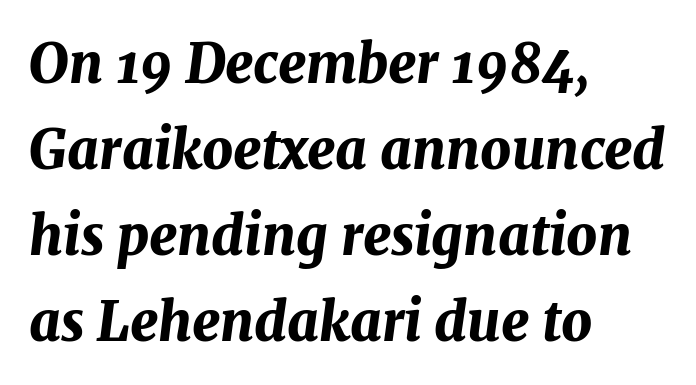
The image shows 54 px bold type, italic (leaning right); set left-aligned, normal line spacing (1.59x), normal letter spacing, not underlined; medium stroke contrast and a medium x-height.
